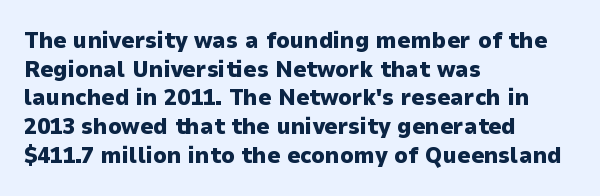
In CSS terms this would be text-align: left. On the weight axis this lands at bold, roughly 700. No word sits above an underline. Regarding leading, the lines here are spaced in the standard way. Quick note: not italic, upright. Glyph-to-glyph distance matches everyday printed text.
